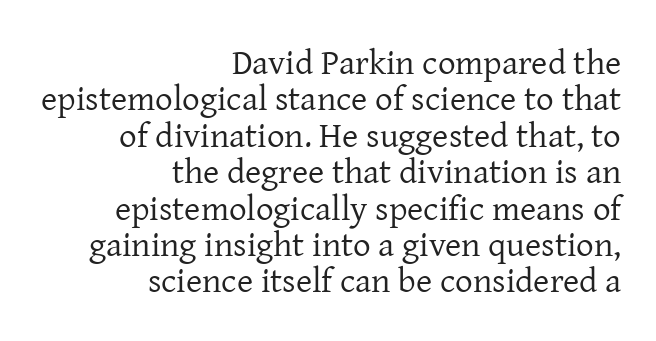
Q: Is the text bold? A: No.
Q: Is the text italic (slanted)? A: No, it is upright.
Q: Is the typeface a serif or a sans-serif typeface? A: Serif.
Q: Is the text underlined? A: No.
Q: How is the paragraph aligned? A: Right-aligned.
Q: Is the spacing between letters normal or unusually wide? A: Normal.
Q: Is the spacing between lines tight, normal or loose? A: Tight.
Q: Width (condensed, normal, or wide)? A: Normal.
Q: Stroke contrast? A: Low.
Q: x-height? A: Medium.
Q: Monospaced? A: No.
